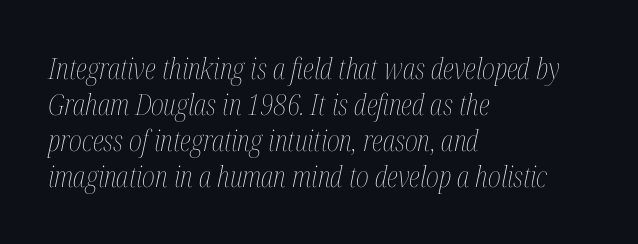
Q: Is the text bold? A: No.
Q: Is the text italic (slanted)? A: Yes, it leans right by about 12 degrees.
Q: Is the text underlined? A: No.
Q: How is the paragraph aligned? A: Left-aligned.
Q: Is the spacing between letters normal or unusually wide? A: Normal.
Q: Width (condensed, normal, or wide)? A: Condensed.
Q: Stroke contrast? A: Medium.
Q: x-height? A: Medium.
Q: Monospaced? A: No.
